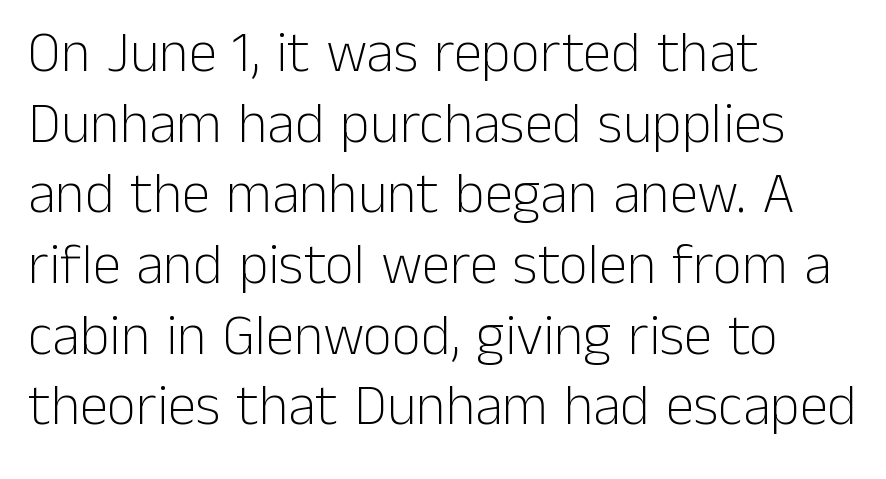
{"serif": "no", "italic": "no", "bold": "no", "weight": "light", "width": "normal", "stroke_contrast": "low", "x_height": "medium", "monospaced": "no", "underline": "no", "align": "left", "line_spacing_ratio": 1.24, "letter_spacing": "normal", "letter_spacing_em": 0.0, "glyph_px": 57}
